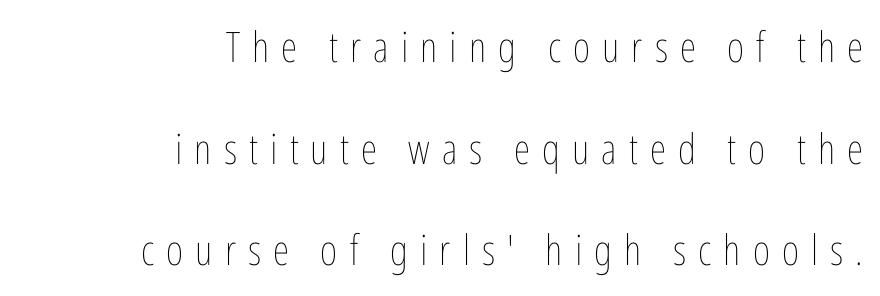
{"italic": "no", "bold": "no", "weight": "thin", "width": "condensed", "stroke_contrast": "low", "x_height": "medium", "monospaced": "no", "underline": "no", "align": "right", "line_spacing": "loose", "line_spacing_ratio": 2.42, "letter_spacing": "wide", "letter_spacing_em": 0.29, "glyph_px": 42}
